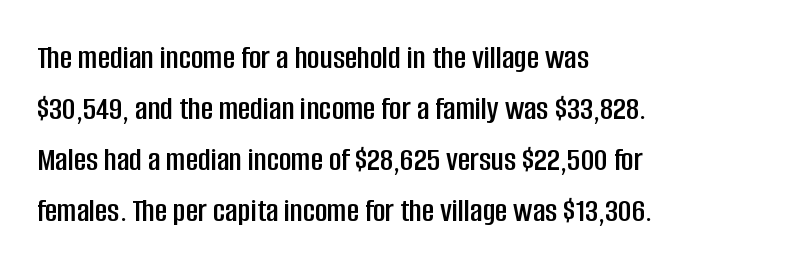
{"serif": "no", "italic": "no", "width": "condensed", "stroke_contrast": "low", "x_height": "large", "monospaced": "no", "underline": "no", "align": "left", "line_spacing": "normal", "line_spacing_ratio": 1.5, "letter_spacing": "normal", "letter_spacing_em": 0.0, "glyph_px": 34}
